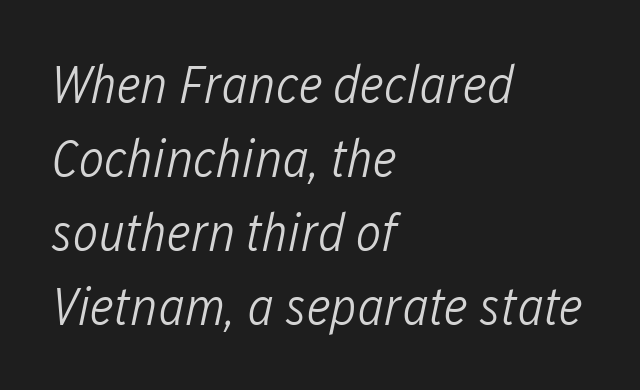
The passage shown is not underscored anywhere. Leftover space on each line is placed entirely after the last word. You could not count columns in this text — the font is proportionally spaced. Stems and bowls with no extra thickness — not bold. Each word holds together tightly as a unit, with standard inter-letter gaps. The rendering uses a moderate line-height, typical for paragraphs.
